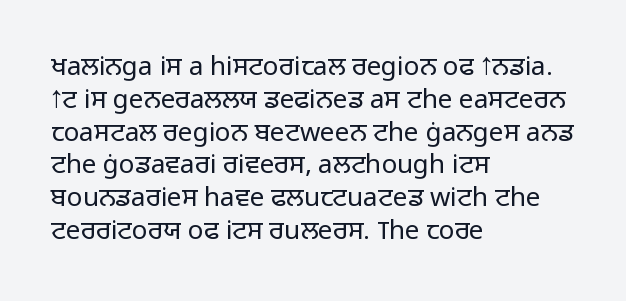
Check the space under the baseline: it is left empty. Posture: upright roman. Is the type heavy? It reads as light-to-regular instead. One-word summary of the alignment: left. The line-height multiplier appears to be the usual default.
